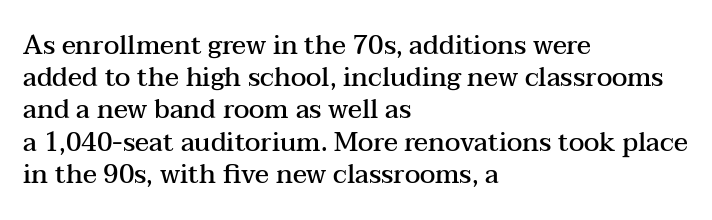
The image shows 26 px text type, upright; set left-aligned, line spacing 1.24x, normal letter spacing, not underlined.
